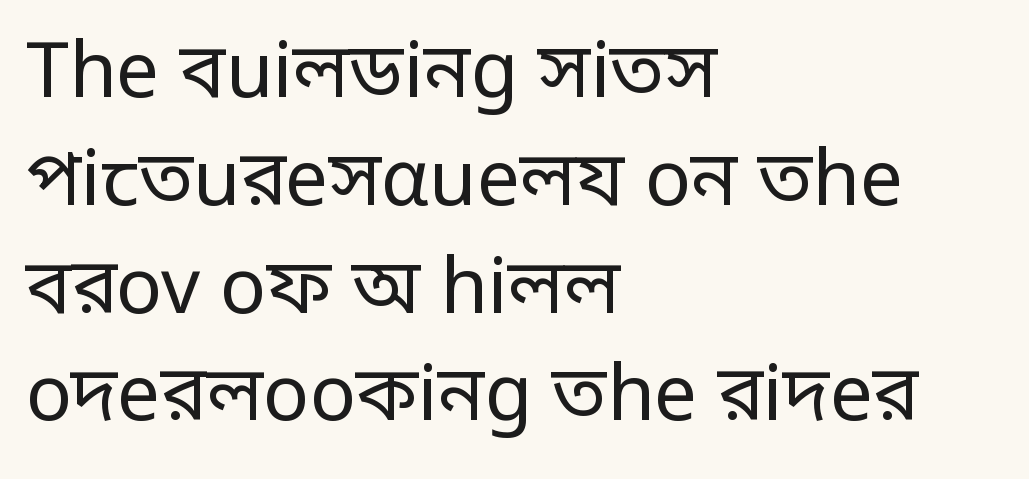
The image shows 77 px regular-weight, condensed sans-serif type, upright; set left-aligned, normal line spacing (1.4x), normal letter spacing, not underlined; low stroke contrast.
